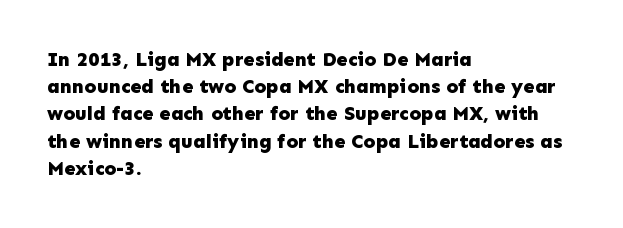
The image shows 20 px bold type, upright; set left-aligned, normal line spacing (1.36x), normal letter spacing, not underlined.
